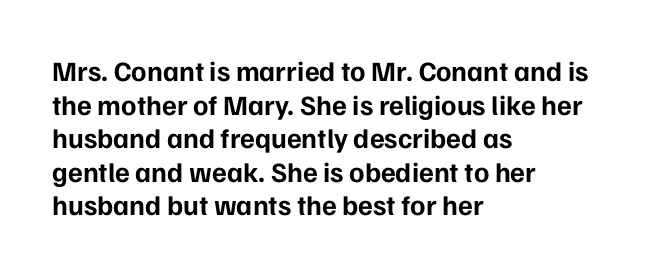
Summary of weight: heavy, a full bold. Upright lettering throughout. Each line starts at the same left margin while the right side varies. You could not count columns in this text — the font is proportionally spaced. The rendering keeps characters at their native spacing. Underlining? Definitely not there.
